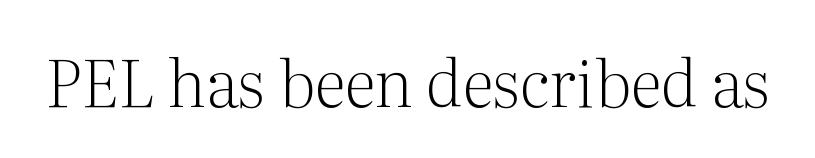
A roman cut, with each character standing at attention. The strokes are not fattened; the text isn't bold. In terms of letterspacing, this is plain default setting. You could not count columns in this text — the font is proportionally spaced. Descender tails drop into unmarked territory.
